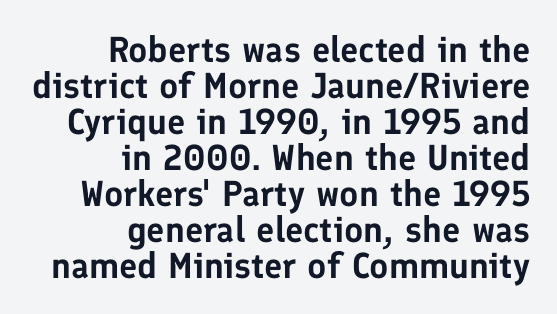
The image shows 36 px sans-serif type, upright; set right-aligned, tight line spacing (1.0x), normal letter spacing, not underlined; low stroke contrast and a medium x-height.
